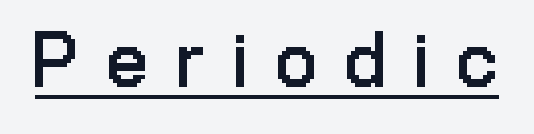
Q: Is the text bold? A: No.
Q: Is the text italic (slanted)? A: No, it is upright.
Q: Is the typeface a serif or a sans-serif typeface? A: Sans-serif.
Q: Is the text underlined? A: Yes.
Q: Is the spacing between letters normal or unusually wide? A: Unusually wide.
Q: Width (condensed, normal, or wide)? A: Condensed.
Q: Stroke contrast? A: Low.
Q: x-height? A: Medium.
Q: Monospaced? A: No.
